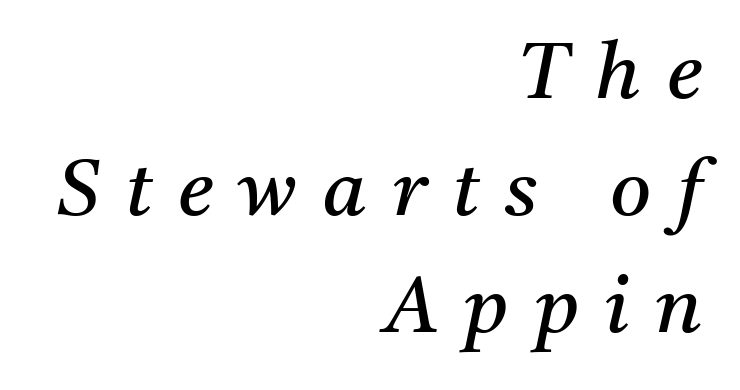
The image shows 79 px regular-weight serif type, italic (leaning right); set right-aligned, normal line spacing (1.48x), unusually wide letter spacing (+0.33 em), not underlined; medium stroke contrast and a medium x-height.
